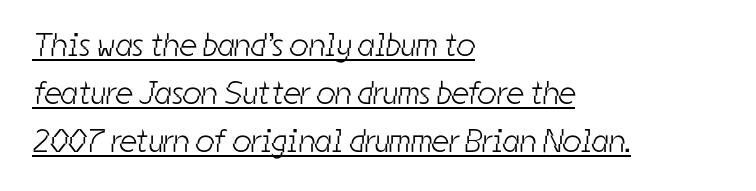
Proportional: the letters do not fall into vertical columns. Is the block centered? No — it sits flush against the left margin. Serifs: no, the terminals of the letterforms are clean. A typesetter would call this zero additional tracking. Summary of weight: not heavy and not bold.
